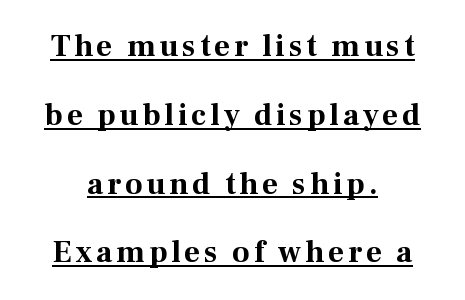
This sample uses an upright cut, with every glyph sitting square on the baseline. The designer dialed line spacing up above the default. Serif or sans? Serif — the stroke terminals have little feet. Spacing verdict: proportional, widths tailored to each character.
